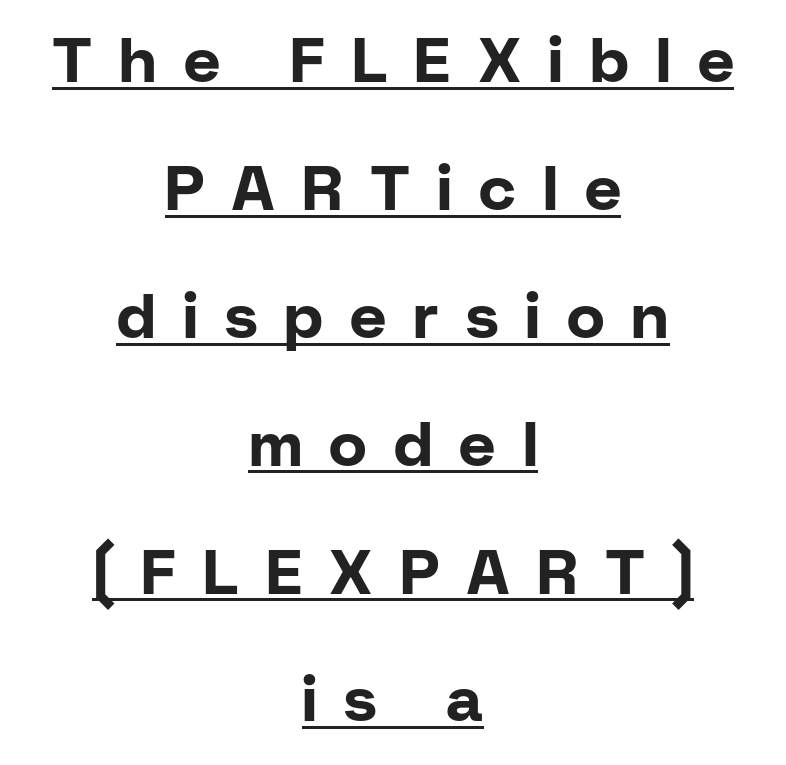
The glyphs are accompanied by a horizontal stroke just below them. A typesetter would call this proportional, since set widths differ per character. Unlike a traditional serif, this face leaves its strokes unadorned. How are the letters spaced? Widely, with obvious added tracking. Students, observe: this is what heavily led, spacious text looks like.
